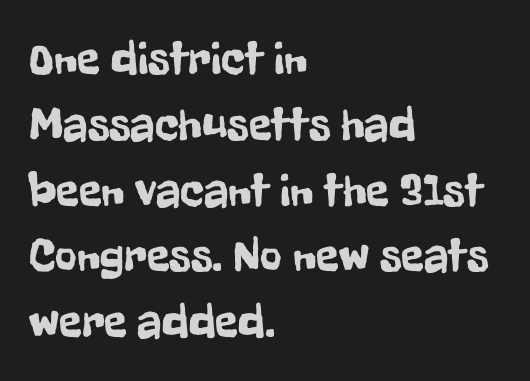
{"serif": "no", "italic": "no", "width": "condensed", "stroke_contrast": "low", "x_height": "medium", "monospaced": "no", "underline": "no", "align": "left", "line_spacing": "normal", "line_spacing_ratio": 1.4, "letter_spacing": "normal", "letter_spacing_em": 0.0, "glyph_px": 47}
